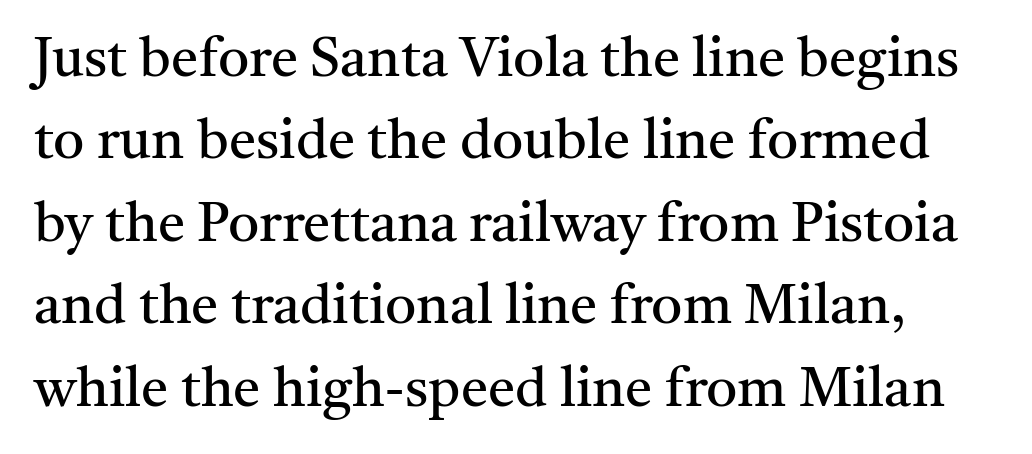
Evenly set lines give the paragraph a standard silhouette. The characters are drawn with everyday or finer stroke widths. The face used here is rendered with its standard letterfit. Regarding serifs, this sample has them. Posture: straight, roman, zero tilt. The passage shown is typed in a proportional face where columns would drift.
